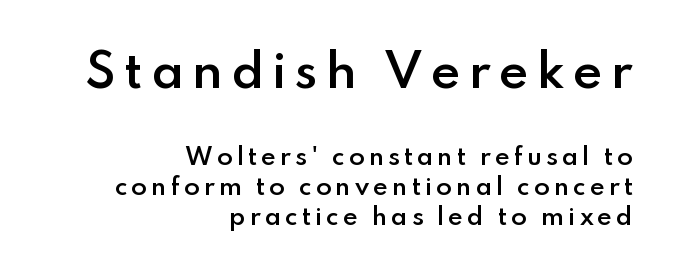
{"serif": "no", "italic": "no", "bold": "semi", "weight": "semibold", "width": "normal", "stroke_contrast": "low", "x_height": "small", "monospaced": "no", "underline": "no", "align": "right", "line_spacing": "normal", "line_spacing_ratio": 1.31, "larger_block": "first", "size_ratio": 2.0, "glyph_px": 46}
